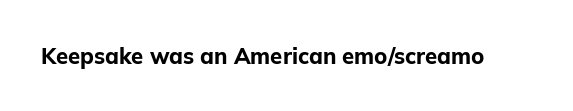
Q: Is the text bold? A: Yes.
Q: Is the text italic (slanted)? A: No, it is upright.
Q: Is the text underlined? A: No.
Q: Is the spacing between letters normal or unusually wide? A: Normal.
